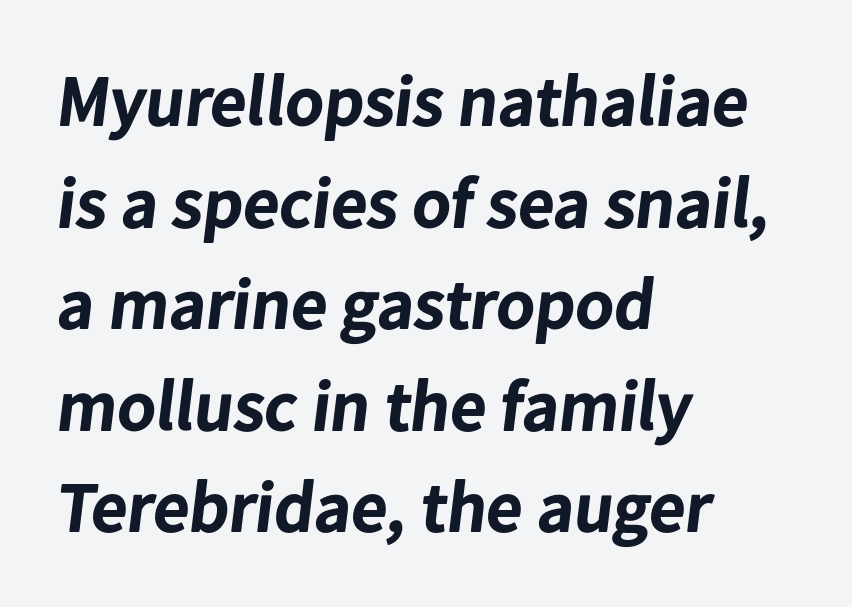
The image shows 71 px bold sans-serif type; set left-aligned, normal line spacing (1.43x), normal letter spacing, not underlined; low stroke contrast and a medium x-height.
